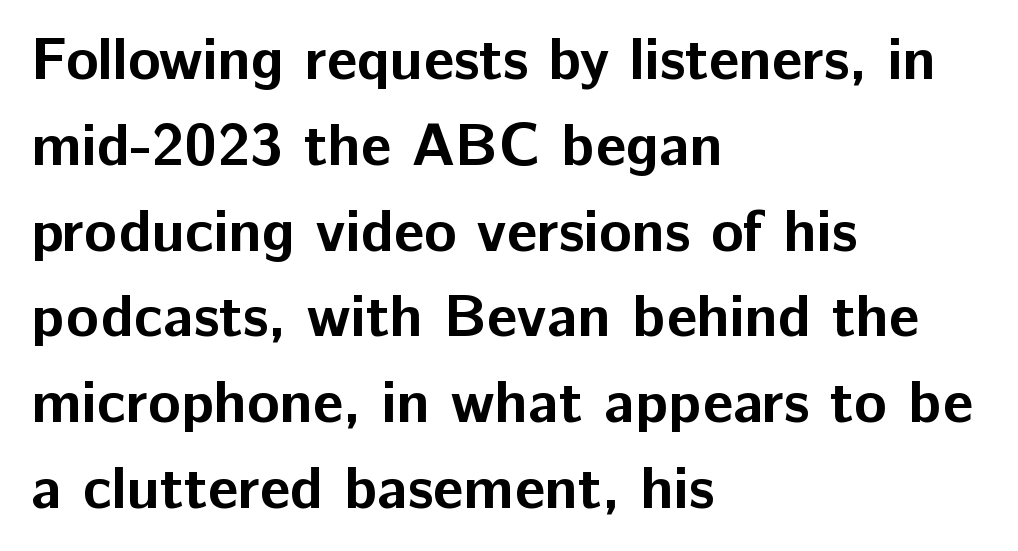
{"serif": "no", "italic": "no", "bold": "yes", "weight": "bold", "width": "normal", "stroke_contrast": "low", "x_height": "medium", "monospaced": "no", "underline": "no", "align": "left", "line_spacing": "normal", "line_spacing_ratio": 1.43, "letter_spacing": "normal", "letter_spacing_em": 0.0, "glyph_px": 60}
